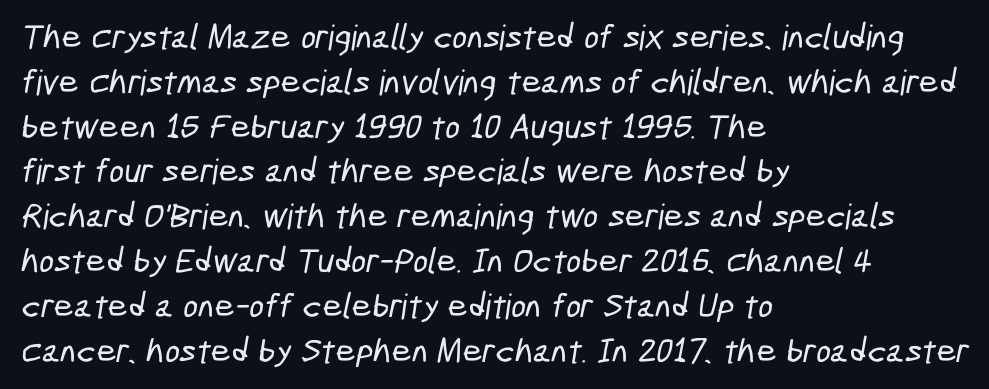
Proportional: the letters do not fall into vertical columns. These lines sit exactly where default settings would place them. Glance below the letters and you will spot only blank space. Caption: multi-line text, flush left, ragged right. How are the letters spaced? Ordinarily, with no added tracking.
